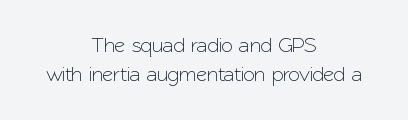
Tracking value appears to be zero — textbook default spacing. Leading: standard. Notice how the passage keeps no hard edge, just a central spine. This is the regular roman posture of the typeface. The baseline area is clear.
